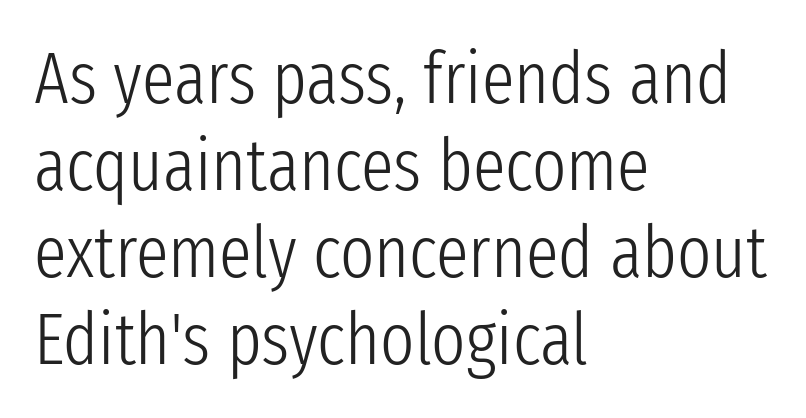
{"serif": "no", "italic": "no", "bold": "no", "weight": "light", "width": "condensed", "stroke_contrast": "low", "x_height": "medium", "monospaced": "no", "underline": "no", "align": "left", "line_spacing_ratio": 1.19, "letter_spacing": "normal", "letter_spacing_em": 0.0, "glyph_px": 73}
